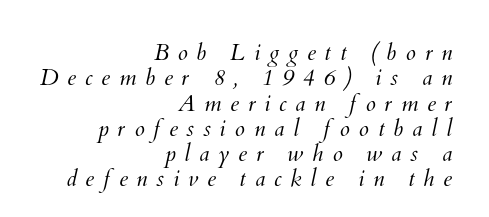
Q: Is the text bold? A: No.
Q: Is the text underlined? A: No.
Q: How is the paragraph aligned? A: Right-aligned.
Q: Is the spacing between letters normal or unusually wide? A: Unusually wide.
Q: Is the spacing between lines tight, normal or loose? A: Tight.
